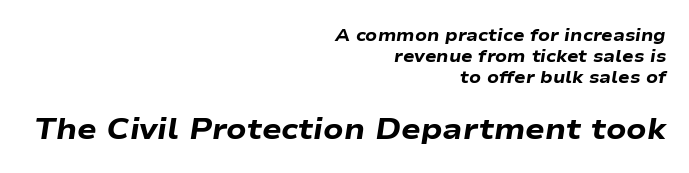
{"italic": "yes", "lean": "right", "slant_degrees": 9, "bold": "yes", "weight": "heavy", "width": "wide", "stroke_contrast": "low", "x_height": "medium", "monospaced": "no", "underline": "no", "align": "right", "line_spacing_ratio": 1.23, "letter_spacing": "normal", "letter_spacing_em": 0.0, "larger_block": "second", "size_ratio": 1.71, "glyph_px": 29}
